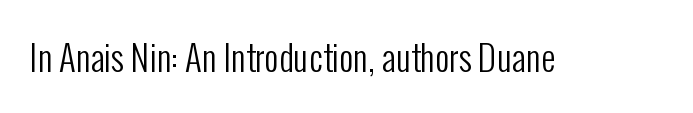
Q: Is the text bold? A: No.
Q: Is the text italic (slanted)? A: No, it is upright.
Q: Is the typeface a serif or a sans-serif typeface? A: Sans-serif.
Q: Is the text underlined? A: No.
Q: Is the spacing between letters normal or unusually wide? A: Normal.
Q: Width (condensed, normal, or wide)? A: Condensed.
Q: Stroke contrast? A: Low.
Q: x-height? A: Medium.
Q: Monospaced? A: No.
